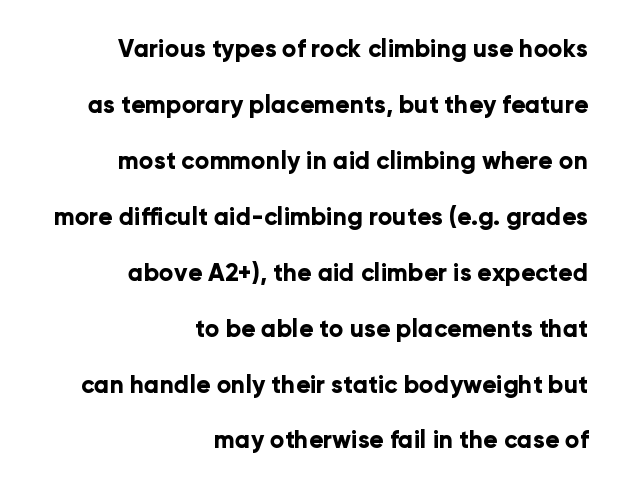
Plenty of ink on the page — the face is bold. Each word holds together tightly as a unit, with standard inter-letter gaps. Quick note: underline off. A great deal of white space separates one row of letters from the next. Posture: upright roman. Every row of glyphs terminates at an identical x-position on the right.
